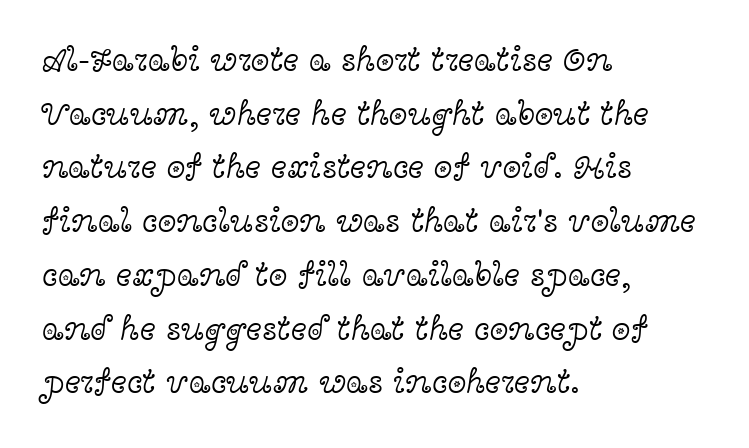
The image shows 34 px light, wide serif type, upright; set left-aligned, normal line spacing (1.58x), normal letter spacing, not underlined; a medium x-height.
